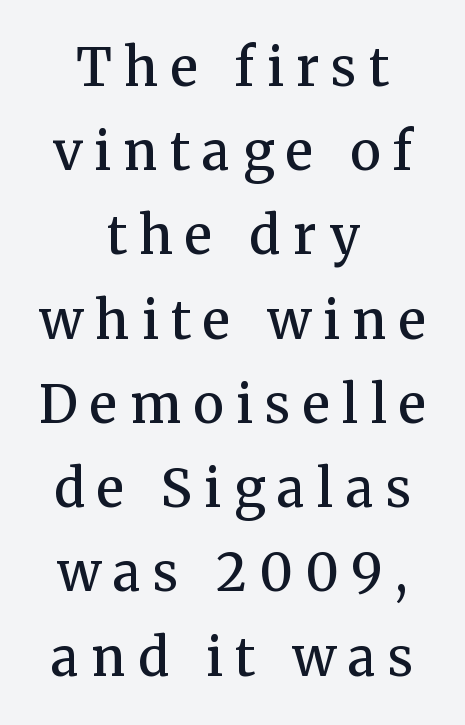
The image shows 52 px semibold serif type, upright; set centered, normal line spacing (1.62x), unusually wide letter spacing (+0.24 em), not underlined; medium stroke contrast and a medium x-height.
